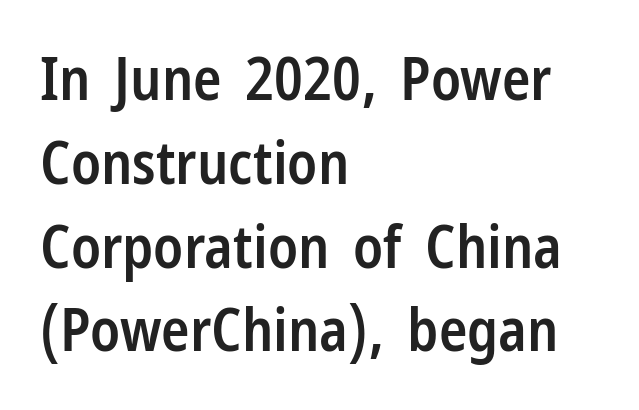
Posture: upright roman. As a designer I'd log this as weight 600, semibold. The typeface chosen for these lines omits serifs. Between one letter and the next there's only the usual sliver of space.
